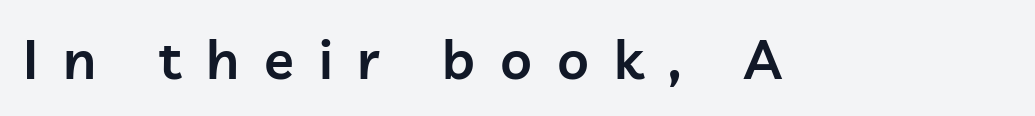
The image shows 55 px semibold sans-serif type, upright; set unusually wide letter spacing (+0.45 em), not underlined; low stroke contrast and a medium x-height.
